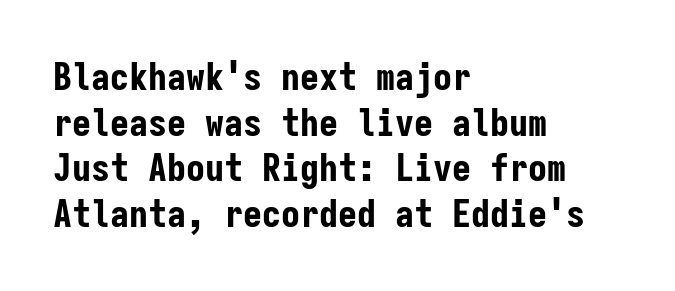
{"serif": "no", "italic": "no", "bold": "yes", "weight": "bold", "width": "condensed", "stroke_contrast": "low", "x_height": "medium", "monospaced": "yes", "underline": "no", "align": "left", "line_spacing_ratio": 1.2, "letter_spacing": "normal", "letter_spacing_em": 0.0, "glyph_px": 38}
